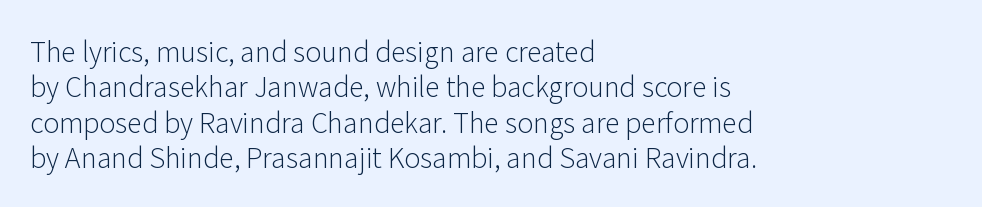
{"italic": "no", "bold": "no", "underline": "no", "align": "left", "line_spacing": "normal", "line_spacing_ratio": 1.31, "letter_spacing": "normal", "letter_spacing_em": 0.0, "glyph_px": 27}
